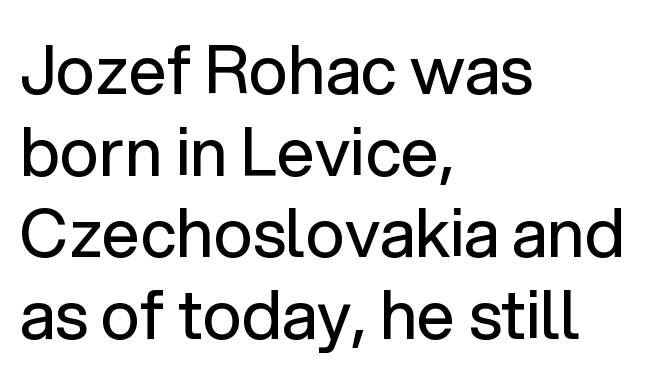
The image shows 67 px regular-weight sans-serif type, upright; set left-aligned, line spacing 1.22x, normal letter spacing, not underlined; low stroke contrast and a medium x-height.
